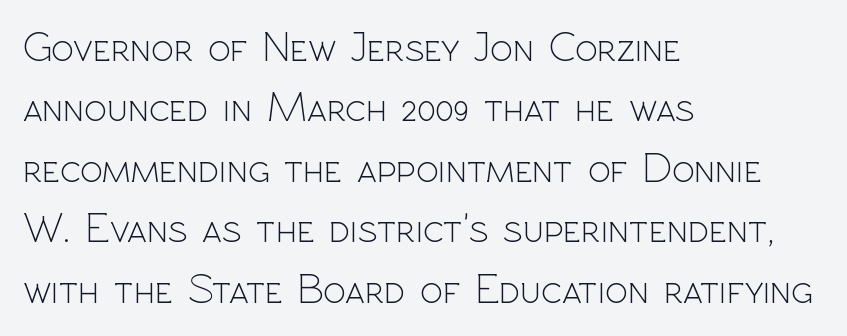
{"serif": "no", "italic": "no", "bold": "no", "weight": "light", "width": "normal", "x_height": "medium", "monospaced": "no", "underline": "no", "align": "left", "line_spacing": "normal", "line_spacing_ratio": 1.44, "letter_spacing": "normal", "letter_spacing_em": 0.0, "glyph_px": 42}
